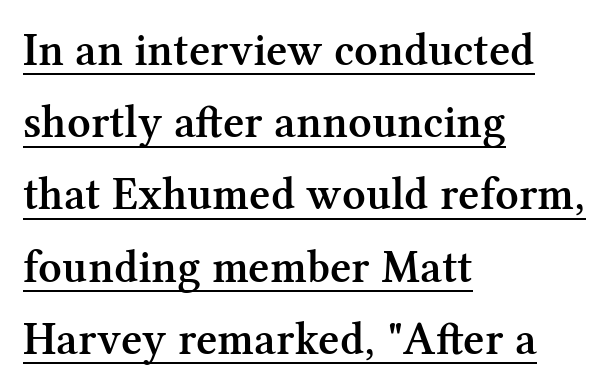
Q: Is the text bold? A: Semi-bold.
Q: Is the text italic (slanted)? A: No, it is upright.
Q: Is the typeface a serif or a sans-serif typeface? A: Serif.
Q: Is the text underlined? A: Yes.
Q: How is the paragraph aligned? A: Left-aligned.
Q: Is the spacing between letters normal or unusually wide? A: Normal.
Q: Is the spacing between lines tight, normal or loose? A: Normal.
Q: Width (condensed, normal, or wide)? A: Normal.
Q: Stroke contrast? A: Medium.
Q: x-height? A: Medium.
Q: Monospaced? A: No.
